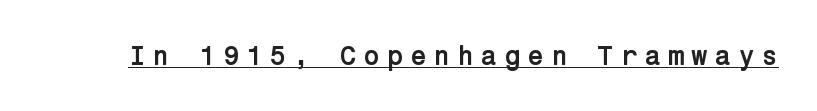
The image shows 27 px bold type, upright; set unusually wide letter spacing (+0.25 em), underlined.
